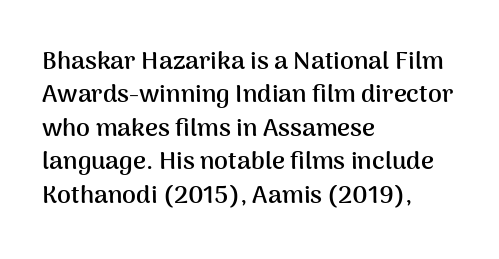
Notice how the passage keeps a crisp vertical edge on the left only. Ordinary non-slanted type is in use. This sample uses plain, unmodified letter spacing. Strong, thick strokes mark this as bold type. Normally led — the rows are evenly, conventionally spaced.
